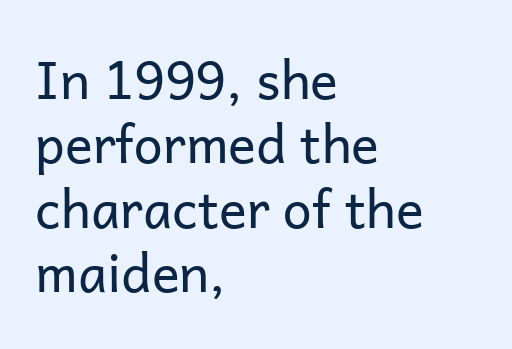
The letters advance in unequal steps, a hallmark of proportional type. Just letters on the line, the space beneath them empty. The text block is weighted toward the left margin, trailing off unevenly rightward. The axis of the letterforms is exactly vertical. The characters display no serif detailing; their extremities are plain. Honestly, the letter spacing is just normal — you wouldn't notice it.
